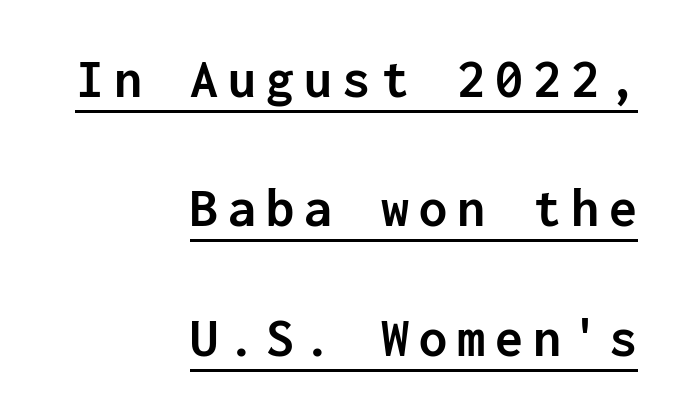
Q: Is the text bold? A: Yes.
Q: Is the text italic (slanted)? A: No, it is upright.
Q: Is the typeface a serif or a sans-serif typeface? A: Sans-serif.
Q: Is the text underlined? A: Yes.
Q: How is the paragraph aligned? A: Right-aligned.
Q: Is the spacing between lines tight, normal or loose? A: Loose.
Q: Width (condensed, normal, or wide)? A: Normal.
Q: Stroke contrast? A: Low.
Q: x-height? A: Medium.
Q: Monospaced? A: Yes.
